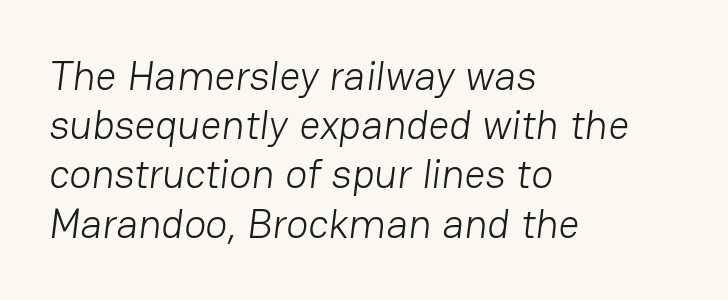
The image shows 41 px light sans-serif type; set left-aligned, line spacing 1.2x, normal letter spacing, not underlined; low stroke contrast and a medium x-height.
